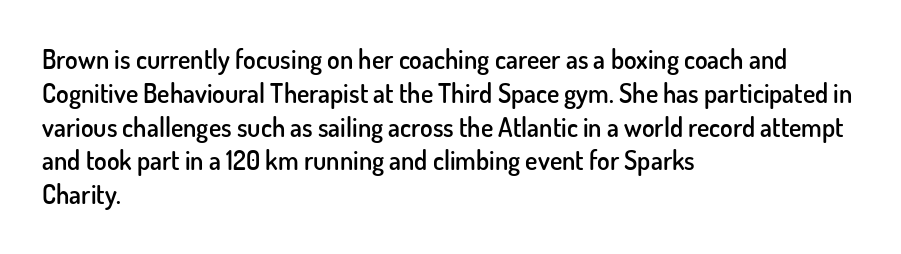
{"italic": "no", "bold": "semi", "underline": "no", "align": "left", "line_spacing": "normal", "line_spacing_ratio": 1.3, "letter_spacing": "normal", "letter_spacing_em": 0.0, "glyph_px": 26}
